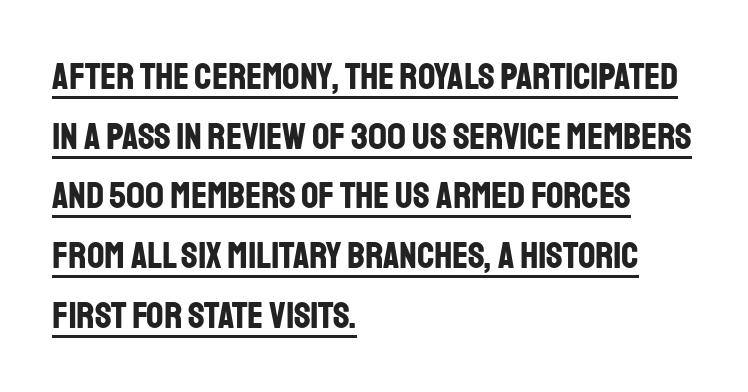
Q: Is the text bold? A: Yes.
Q: Is the text italic (slanted)? A: No, it is upright.
Q: Is the typeface a serif or a sans-serif typeface? A: Sans-serif.
Q: Is the text underlined? A: Yes.
Q: How is the paragraph aligned? A: Left-aligned.
Q: Is the spacing between letters normal or unusually wide? A: Normal.
Q: Is the spacing between lines tight, normal or loose? A: Normal.
Q: Width (condensed, normal, or wide)? A: Condensed.
Q: Stroke contrast? A: Low.
Q: x-height? A: Large.
Q: Monospaced? A: No.
